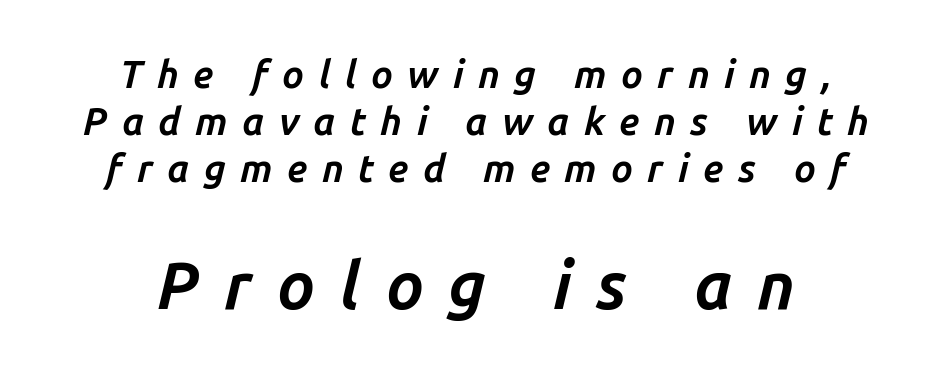
Q: Is the text bold? A: Yes.
Q: Is the text italic (slanted)? A: Yes, it leans right by about 14 degrees.
Q: Is the text underlined? A: No.
Q: How is the paragraph aligned? A: Centered.
Q: Is the spacing between letters normal or unusually wide? A: Unusually wide.
Q: Which block of text is set in a larger size, the first (top) or the second (bottom)? A: The second (bottom) one.
Q: Width (condensed, normal, or wide)? A: Normal.
Q: Stroke contrast? A: Low.
Q: x-height? A: Medium.
Q: Monospaced? A: No.
